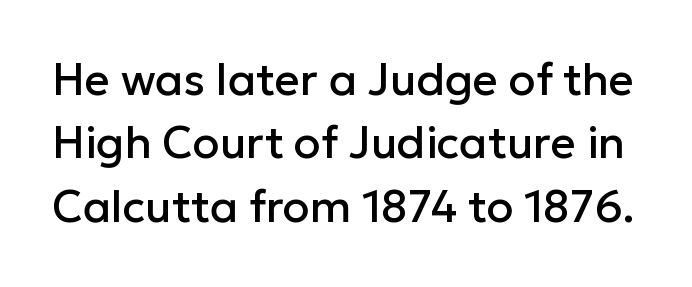
Between one letter and the next there's only the usual sliver of space. The string is rendered with underlining switched off. Italic: no, the glyphs are upright roman. Unlike a traditional serif, this face leaves its strokes unadorned. Successive baselines arrive at the customary interval.
